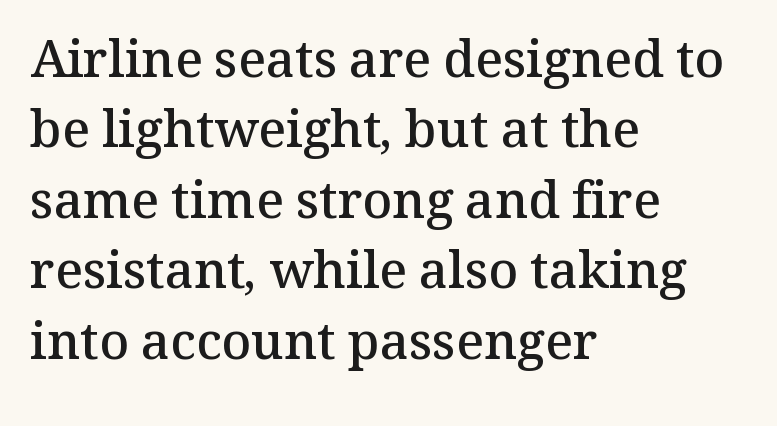
{"serif": "yes", "italic": "no", "bold": "semi", "weight": "semibold", "width": "normal", "stroke_contrast": "medium", "x_height": "medium", "monospaced": "no", "underline": "no", "align": "left", "line_spacing": "normal", "line_spacing_ratio": 1.38, "letter_spacing": "normal", "letter_spacing_em": 0.0, "glyph_px": 51}
